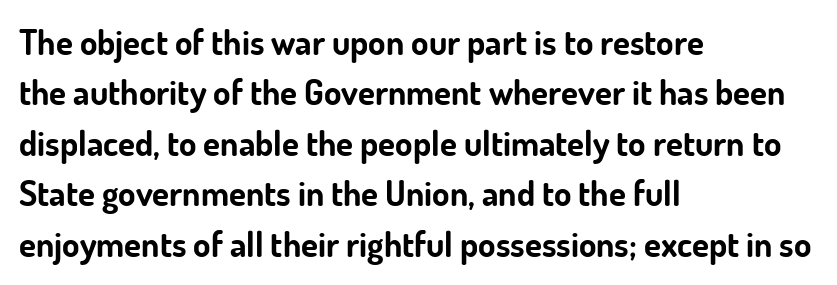
Observe the absence of serifs on each vertical stroke in this sample. You'd pick this weight for a headline — it's a proper bold. A typesetter would call this proportional, since set widths differ per character. Anything drawn beneath the words? Only blank space. Summary of vertical rhythm: regular, with standard interline spacing.
